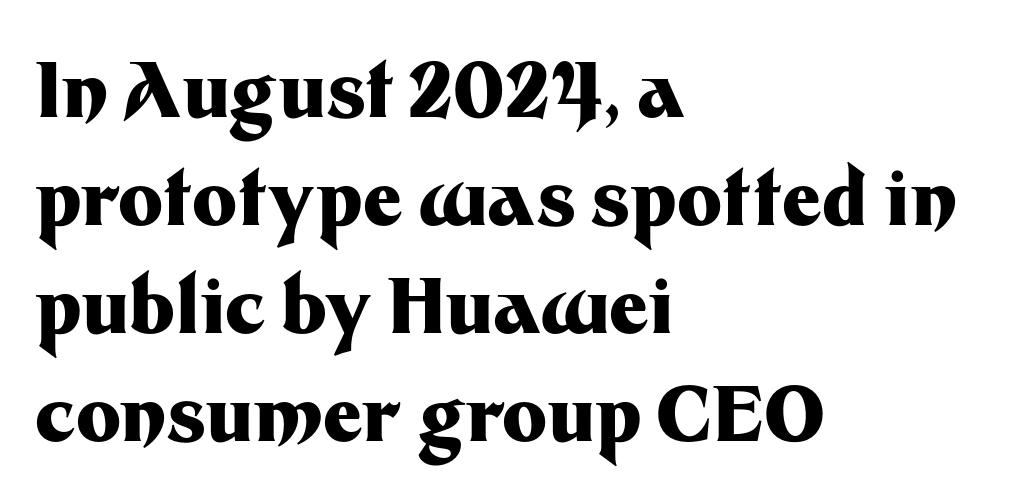
Q: Is the text bold? A: Yes.
Q: Is the text italic (slanted)? A: No, it is upright.
Q: Is the typeface a serif or a sans-serif typeface? A: Sans-serif.
Q: Is the text underlined? A: No.
Q: How is the paragraph aligned? A: Left-aligned.
Q: Is the spacing between letters normal or unusually wide? A: Normal.
Q: Is the spacing between lines tight, normal or loose? A: Normal.
Q: Width (condensed, normal, or wide)? A: Normal.
Q: Stroke contrast? A: Medium.
Q: x-height? A: Medium.
Q: Monospaced? A: No.
